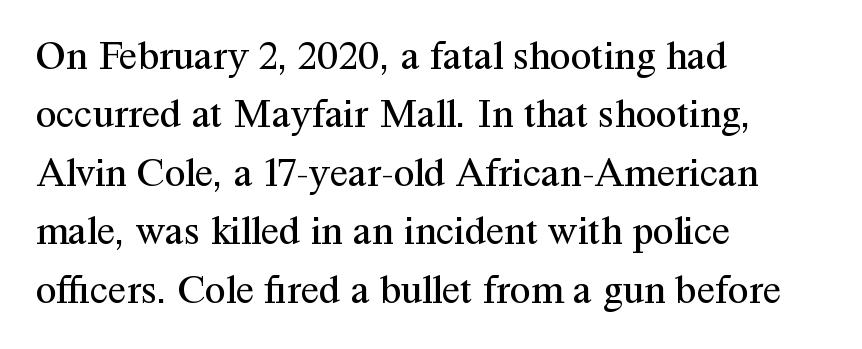
The image shows 42 px regular-weight serif type, upright; set left-aligned, normal line spacing (1.39x), normal letter spacing, not underlined; medium stroke contrast and a medium x-height.
